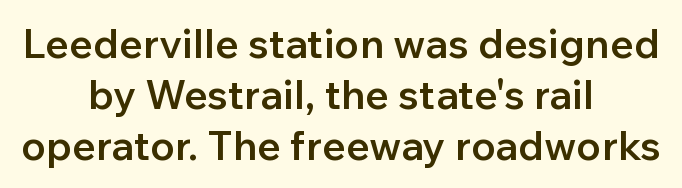
Nothing sits at the stroke ends, so this counts as sans-serif. This is roman type, the default non-slanted kind. The characters look somewhat weighty, a semibold short of true bold. Check the space under the baseline: it is left empty. The rows are spaced the way most documents space them.
